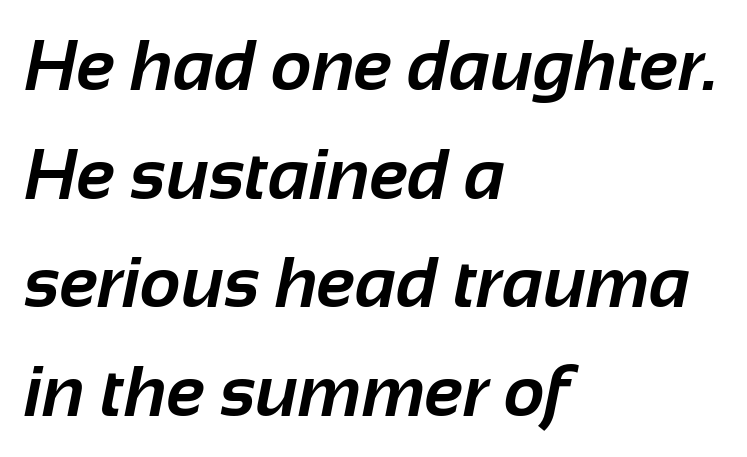
Q: Is the text bold? A: Yes.
Q: Is the typeface a serif or a sans-serif typeface? A: Sans-serif.
Q: Is the text underlined? A: No.
Q: How is the paragraph aligned? A: Left-aligned.
Q: Is the spacing between letters normal or unusually wide? A: Normal.
Q: Is the spacing between lines tight, normal or loose? A: Normal.
Q: Width (condensed, normal, or wide)? A: Normal.
Q: Stroke contrast? A: Low.
Q: x-height? A: Medium.
Q: Monospaced? A: No.
